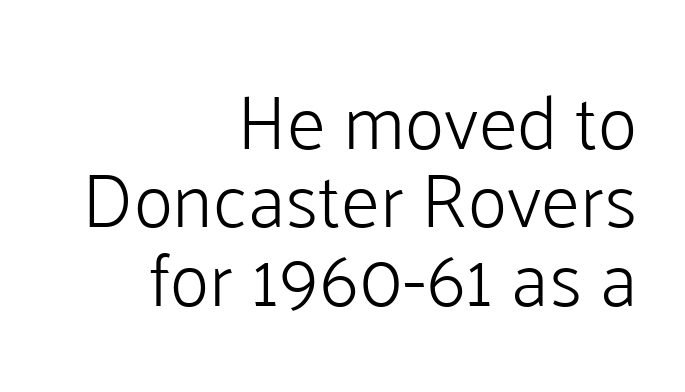
The image shows 76 px light sans-serif type, upright; set right-aligned, tight line spacing (1.03x), normal letter spacing, not underlined; low stroke contrast and a medium x-height.
